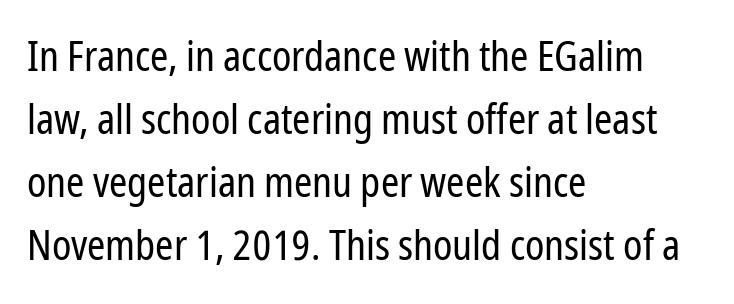
{"serif": "no", "italic": "no", "bold": "no", "weight": "regular", "width": "condensed", "stroke_contrast": "low", "x_height": "medium", "monospaced": "no", "underline": "no", "align": "left", "line_spacing": "normal", "line_spacing_ratio": 1.54, "letter_spacing": "normal", "letter_spacing_em": 0.0, "glyph_px": 41}
